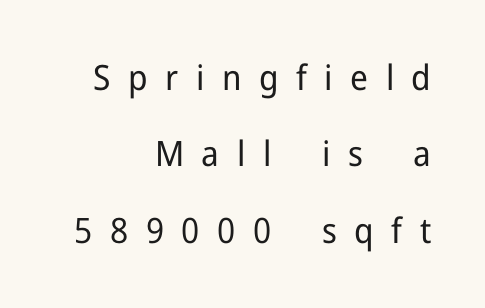
Underlining? Definitely not there. The weight would be labelled regular, book, light, or lighter still. Does the type have serifs? No, each stem ends abruptly. The line texture is sparse and dotted thanks to wide tracking. The designer dialed line spacing up above the default.
